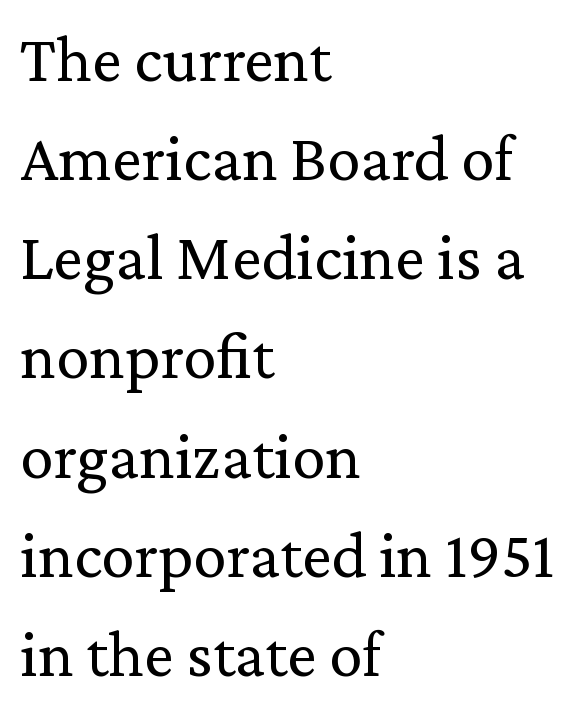
{"serif": "yes", "italic": "no", "bold": "no", "weight": "regular", "width": "normal", "stroke_contrast": "medium", "x_height": "medium", "monospaced": "no", "underline": "no", "align": "left", "line_spacing": "normal", "line_spacing_ratio": 1.48, "letter_spacing": "normal", "letter_spacing_em": 0.0, "glyph_px": 67}
